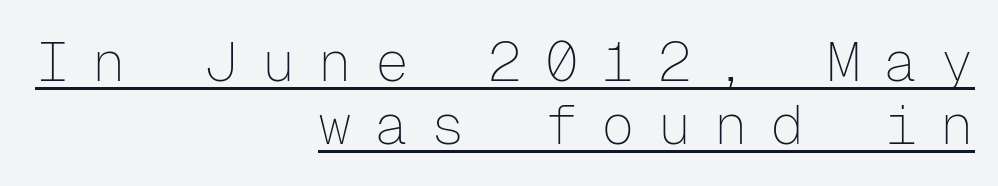
The glyphs in this specimen are sans serif. The axis of the letterforms is exactly vertical. If you measured baseline to baseline, you'd find a short distance. Words appear elongated and porous because spacing is wide. Honestly, the underline is the first thing you notice here.
